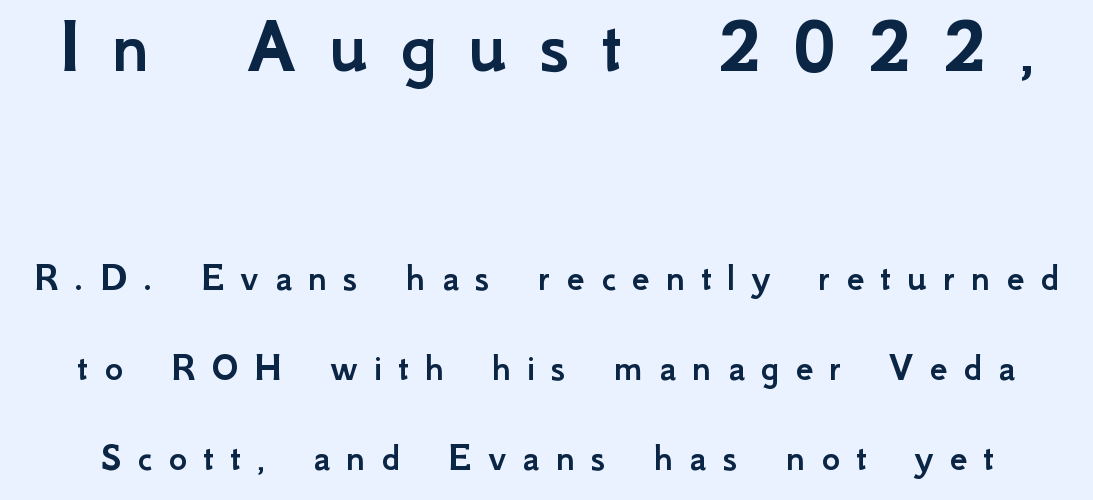
Q: Is the text italic (slanted)? A: No, it is upright.
Q: Is the typeface a serif or a sans-serif typeface? A: Sans-serif.
Q: Is the text underlined? A: No.
Q: Is the spacing between letters normal or unusually wide? A: Unusually wide.
Q: Is the spacing between lines tight, normal or loose? A: Loose.
Q: Which block of text is set in a larger size, the first (top) or the second (bottom)? A: The first (top) one.
Q: Width (condensed, normal, or wide)? A: Normal.
Q: Stroke contrast? A: Low.
Q: x-height? A: Small.
Q: Monospaced? A: No.
